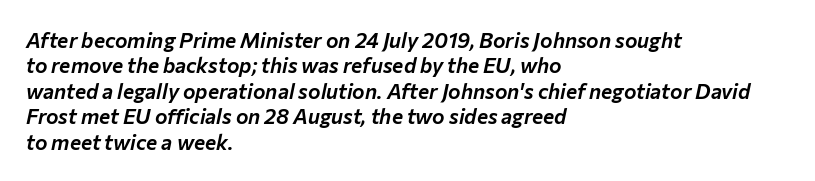
The glyphs are unaccompanied by any horizontal stroke below them. You could call the tracking neutral — neither tight nor loose. The paragraph shown leans on its left margin. Slant detected: the letters are inclined.
